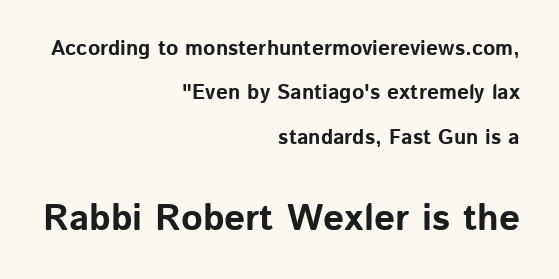
The image shows 37 px bold sans-serif type, upright; set right-aligned, loose line spacing (2.11x), normal letter spacing, not underlined; the second (bottom) block is 1.76x larger; low stroke contrast and a medium x-height.
